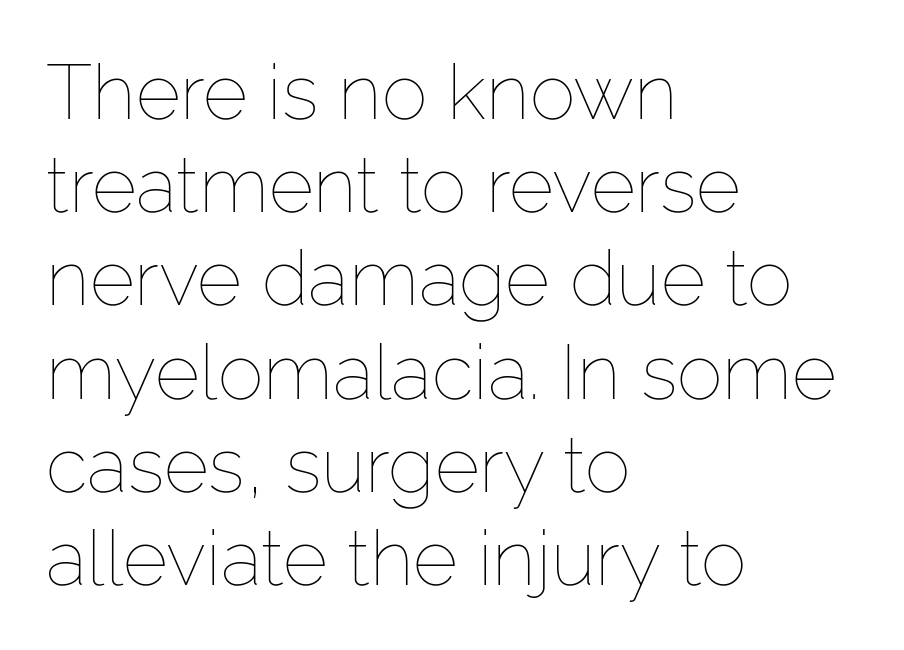
Q: Is the text bold? A: No.
Q: Is the text italic (slanted)? A: No, it is upright.
Q: Is the text underlined? A: No.
Q: How is the paragraph aligned? A: Left-aligned.
Q: Is the spacing between letters normal or unusually wide? A: Normal.
Q: Width (condensed, normal, or wide)? A: Normal.
Q: Stroke contrast? A: Low.
Q: x-height? A: Medium.
Q: Monospaced? A: No.
